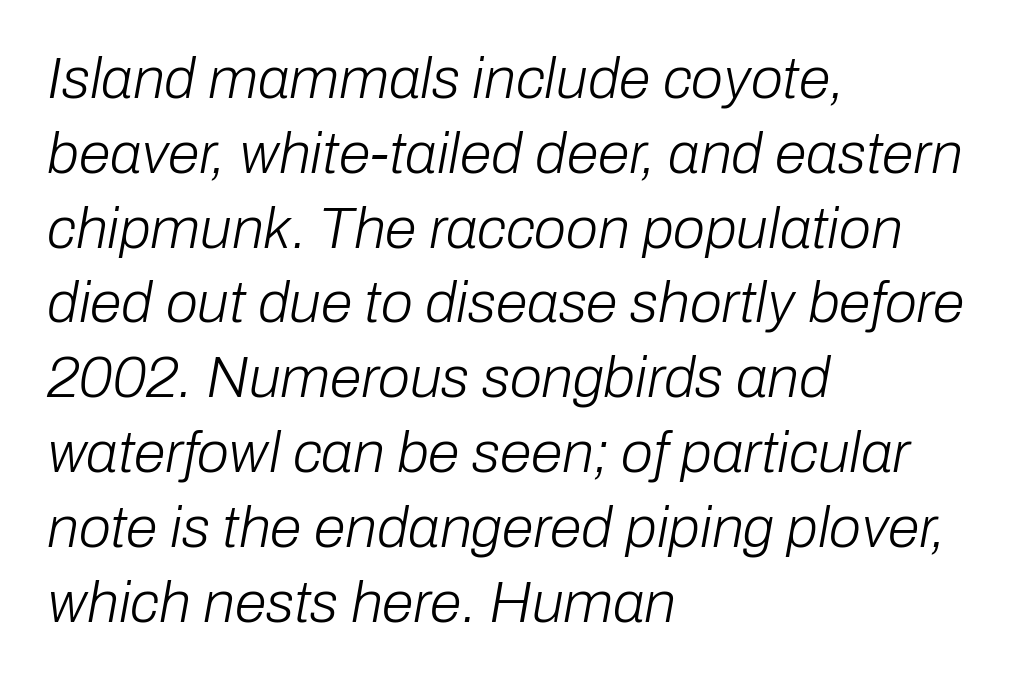
{"italic": "yes", "lean": "right", "slant_degrees": 10, "bold": "no", "weight": "light", "width": "normal", "stroke_contrast": "low", "x_height": "medium", "monospaced": "no", "underline": "no", "align": "left", "line_spacing": "normal", "line_spacing_ratio": 1.29, "letter_spacing": "normal", "letter_spacing_em": 0.0, "glyph_px": 58}
